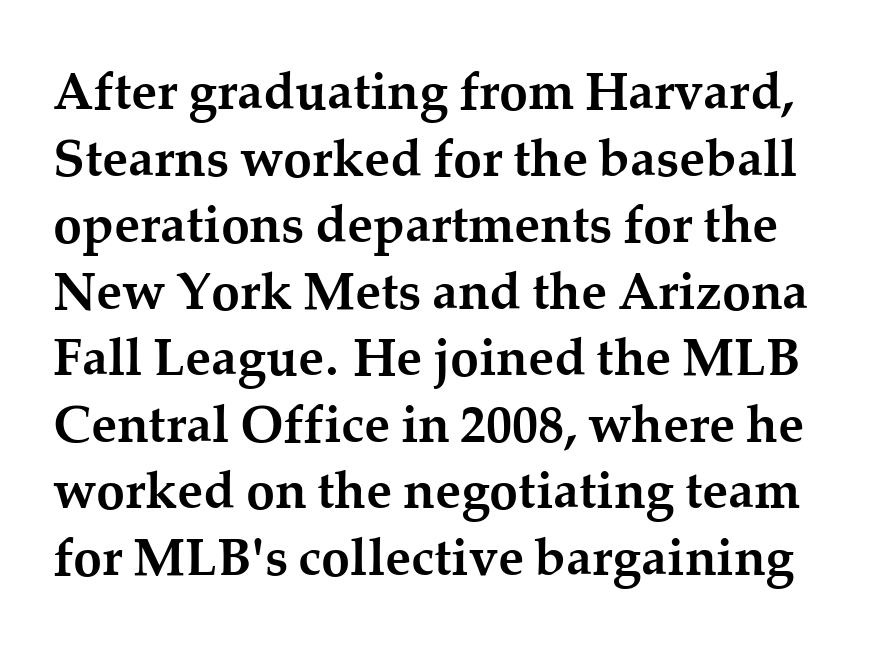
The image shows 52 px semibold serif type, upright; set normal line spacing (1.28x), normal letter spacing, not underlined; medium stroke contrast and a medium x-height.
